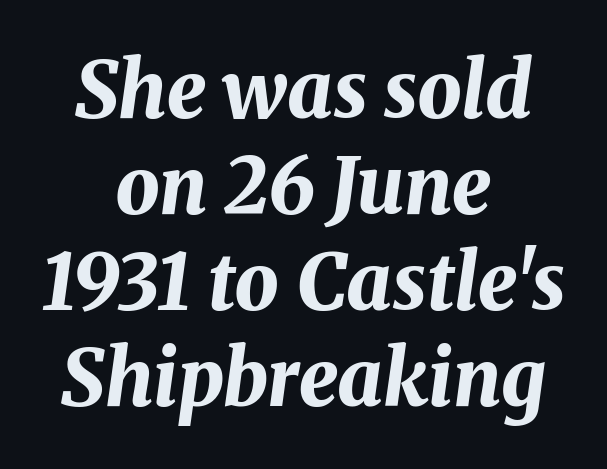
{"italic": "yes", "lean": "right", "slant_degrees": 8, "bold": "yes", "weight": "bold", "width": "normal", "stroke_contrast": "medium", "x_height": "medium", "monospaced": "no", "underline": "no", "align": "center", "line_spacing_ratio": 1.23, "letter_spacing": "normal", "letter_spacing_em": 0.0, "glyph_px": 78}
